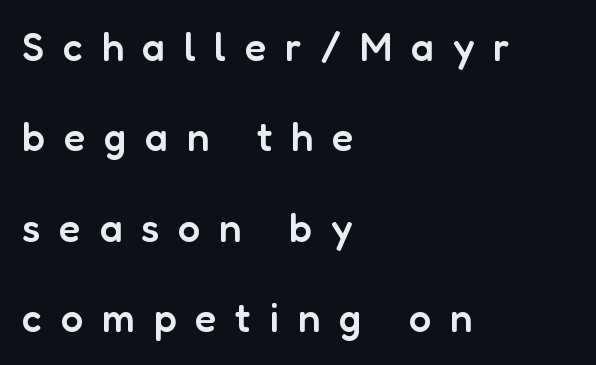
The image shows 40 px semibold sans-serif type, upright; set left-aligned, loose line spacing (2.26x), unusually wide letter spacing (+0.47 em), not underlined; low stroke contrast and a medium x-height.
